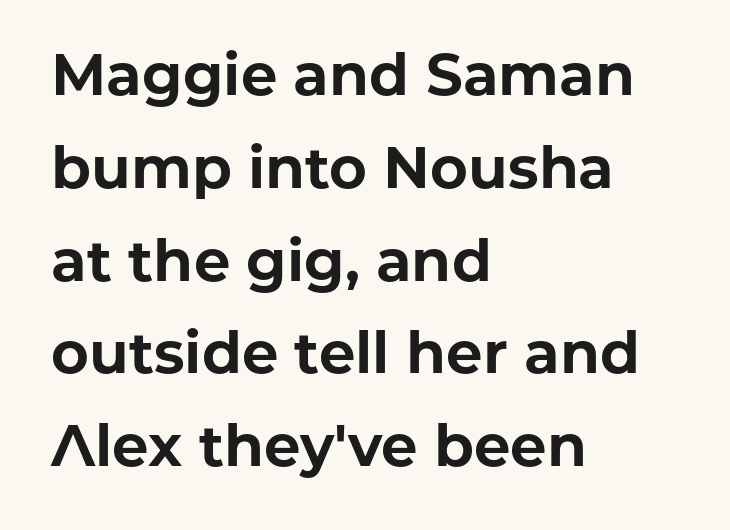
The lettering stays uniformly vertical, giving the passage a roman look. Pretty heavy lettering here — definitely bold. Look at the tracking — it's just the regular setting, nothing added. These lines sit exactly where default settings would place them. Varying glyph widths throughout — classic text-font behaviour. The type family on display is of the sans-serif kind.
